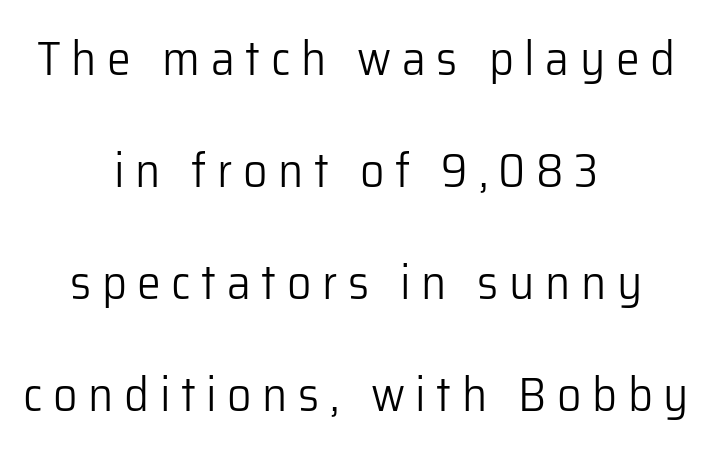
The image shows 48 px light sans-serif type, upright; set centered, loose line spacing (2.33x), unusually wide letter spacing (+0.22 em), not underlined; low stroke contrast and a medium x-height.
